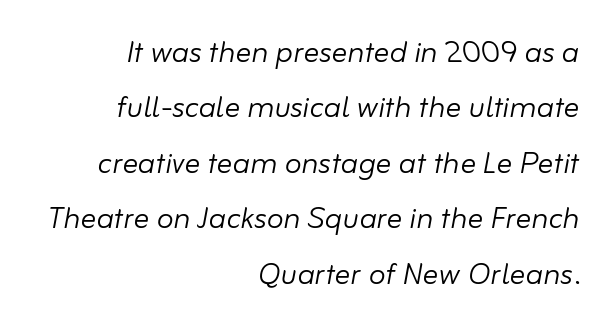
Q: Is the text bold? A: No.
Q: Is the text italic (slanted)? A: Yes, it leans right by about 10 degrees.
Q: Is the text underlined? A: No.
Q: How is the paragraph aligned? A: Right-aligned.
Q: Is the spacing between letters normal or unusually wide? A: Normal.
Q: Is the spacing between lines tight, normal or loose? A: Normal.
Q: Width (condensed, normal, or wide)? A: Normal.
Q: Stroke contrast? A: Low.
Q: x-height? A: Small.
Q: Monospaced? A: No.
